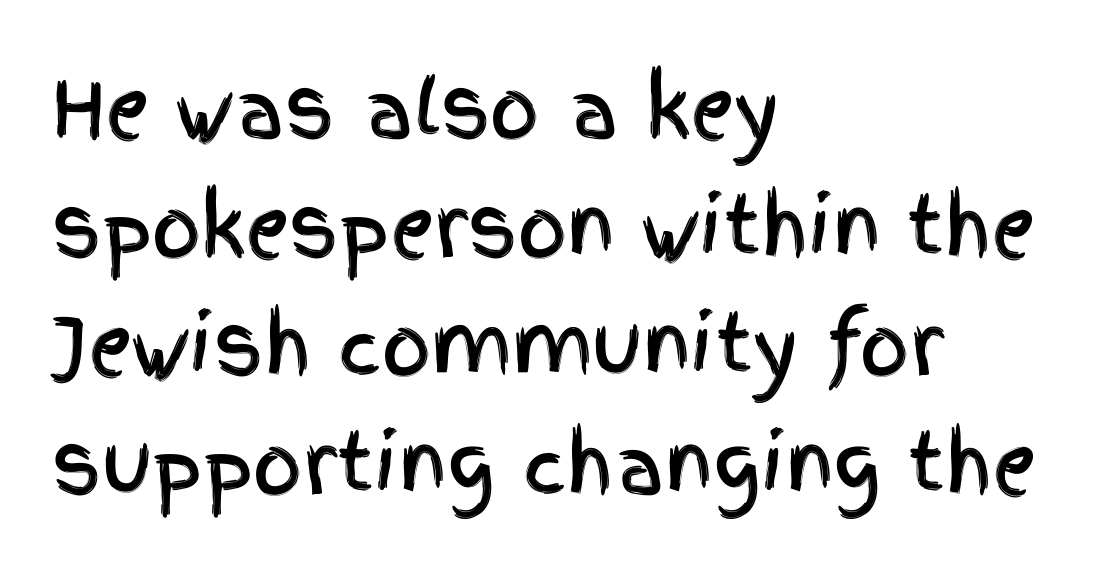
Compared with a centered layout, this one pins lines to the left instead. Looks like regular typesetting: each glyph gets only the width it needs. The space directly below the letters is spotless. Posture: straight, roman, zero tilt. Observe the absence of serifs on each vertical stroke in this sample.
